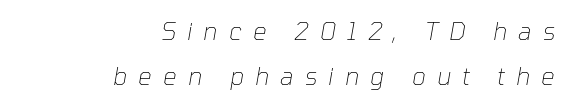
The image shows 24 px text type, italic (leaning right); set right-aligned, line spacing 1.87x, unusually wide letter spacing (+0.46 em), not underlined.
